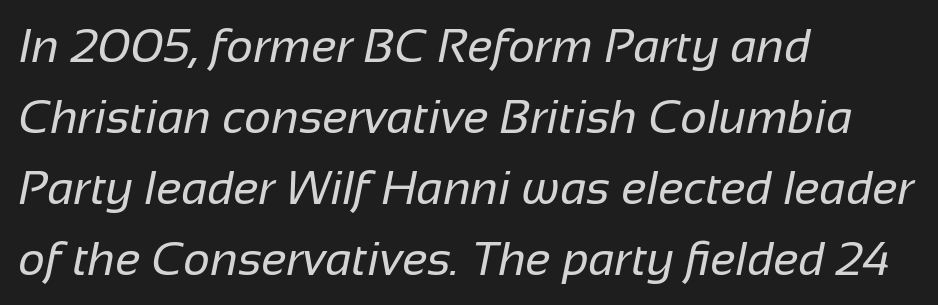
{"serif": "no", "bold": "no", "weight": "regular", "width": "normal", "stroke_contrast": "low", "x_height": "medium", "monospaced": "no", "underline": "no", "align": "left", "line_spacing": "normal", "line_spacing_ratio": 1.51, "letter_spacing": "normal", "letter_spacing_em": 0.0, "glyph_px": 47}
